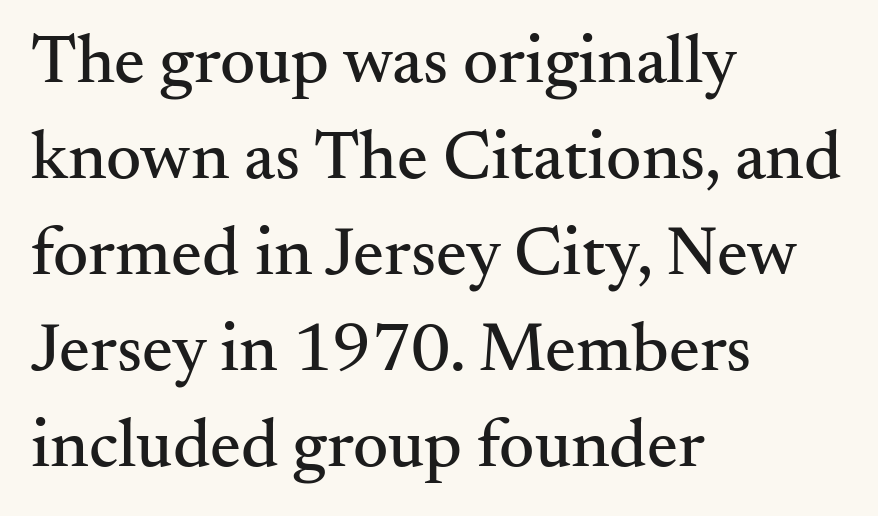
Rendered with straight, roman letterforms. The passage shown is typed in a proportional face where columns would drift. Glyph-to-glyph distance matches everyday printed text. Horizontal bands of white between lines are of average thickness. A classic flush-left, rag-right setting is used for this passage.
